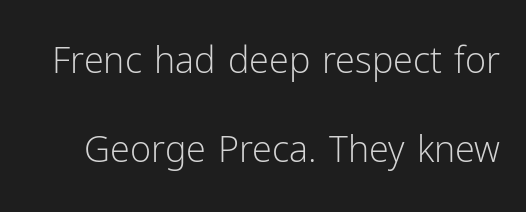
{"serif": "no", "italic": "no", "bold": "no", "weight": "light", "width": "normal", "stroke_contrast": "low", "x_height": "medium", "monospaced": "no", "underline": "no", "line_spacing": "loose", "line_spacing_ratio": 2.48, "letter_spacing": "normal", "letter_spacing_em": 0.0, "glyph_px": 36}
